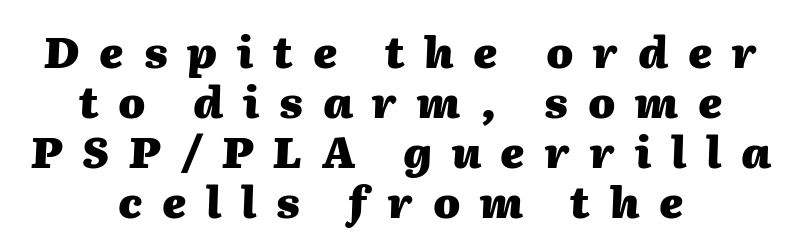
{"italic": "yes", "lean": "right", "slant_degrees": 2, "bold": "yes", "weight": "heavy", "width": "normal", "stroke_contrast": "medium", "x_height": "medium", "monospaced": "no", "underline": "no", "align": "center", "line_spacing_ratio": 1.16, "letter_spacing": "wide", "letter_spacing_em": 0.46, "glyph_px": 43}
